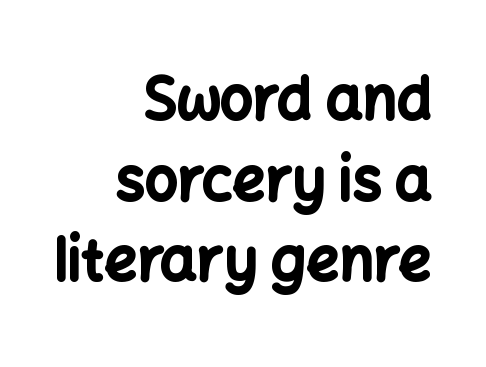
Q: Is the text bold? A: Yes.
Q: Is the text italic (slanted)? A: No, it is upright.
Q: Is the typeface a serif or a sans-serif typeface? A: Sans-serif.
Q: Is the text underlined? A: No.
Q: How is the paragraph aligned? A: Right-aligned.
Q: Is the spacing between letters normal or unusually wide? A: Normal.
Q: Is the spacing between lines tight, normal or loose? A: Normal.
Q: Width (condensed, normal, or wide)? A: Normal.
Q: Stroke contrast? A: Low.
Q: x-height? A: Medium.
Q: Monospaced? A: No.
